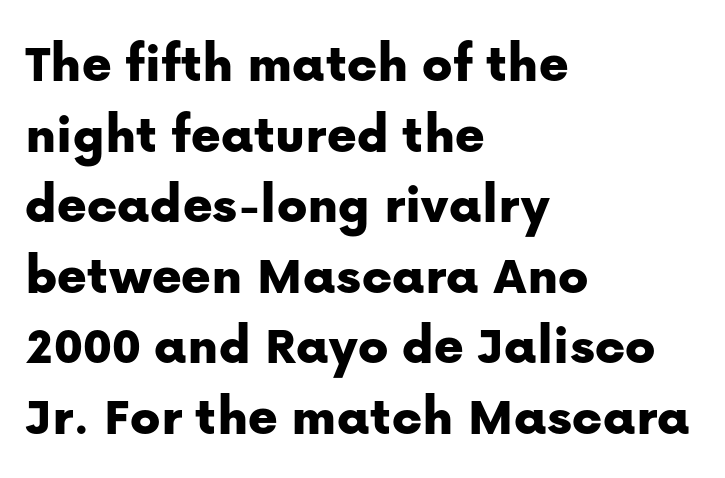
{"serif": "no", "italic": "no", "width": "normal", "stroke_contrast": "low", "x_height": "medium", "monospaced": "no", "underline": "no", "align": "left", "line_spacing": "normal", "line_spacing_ratio": 1.26, "letter_spacing": "normal", "letter_spacing_em": 0.0, "glyph_px": 56}
